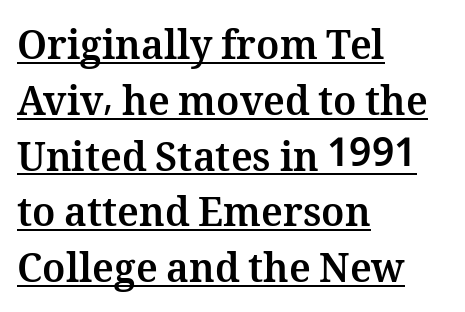
These lines are rendered in a variable-pitch font. Quick note: not italic, upright. Look at the tracking — it's just the regular setting, nothing added. Baseline-to-baseline distance is the conventional proportion of letter height.
